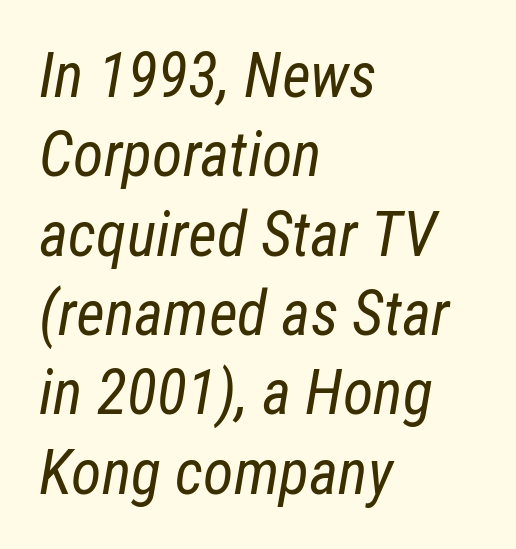
Q: Is the text bold? A: No.
Q: Is the text italic (slanted)? A: Yes, it leans right by about 12 degrees.
Q: Is the text underlined? A: No.
Q: How is the paragraph aligned? A: Left-aligned.
Q: Is the spacing between letters normal or unusually wide? A: Normal.
Q: Is the spacing between lines tight, normal or loose? A: Normal.
Q: Width (condensed, normal, or wide)? A: Condensed.
Q: Stroke contrast? A: Low.
Q: x-height? A: Medium.
Q: Monospaced? A: No.
